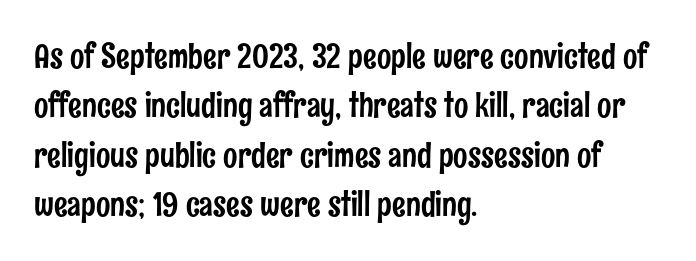
The leading is moderate, giving the passage an even texture. The letters sit at their default tracking, neither squeezed nor spread. In terms of letterform style, serifs are entirely absent. The rendering uses natural spacing where letterforms have individual widths. Caption: multi-line text, flush left, ragged right.
